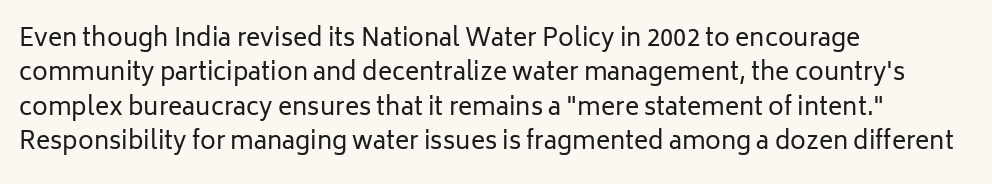
Vertical stems look standard width or narrower in stroke. Default kerning and tracking; the words read as compact shapes. These lines are set flush left with a ragged right edge. The baseline area is clear.
